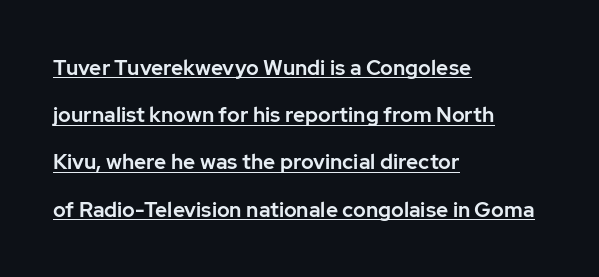
The face used here is rendered with its standard letterfit. The letters stand upright; this is a roman face. Each line starts at the same left margin while the right side varies. Airy leading.
